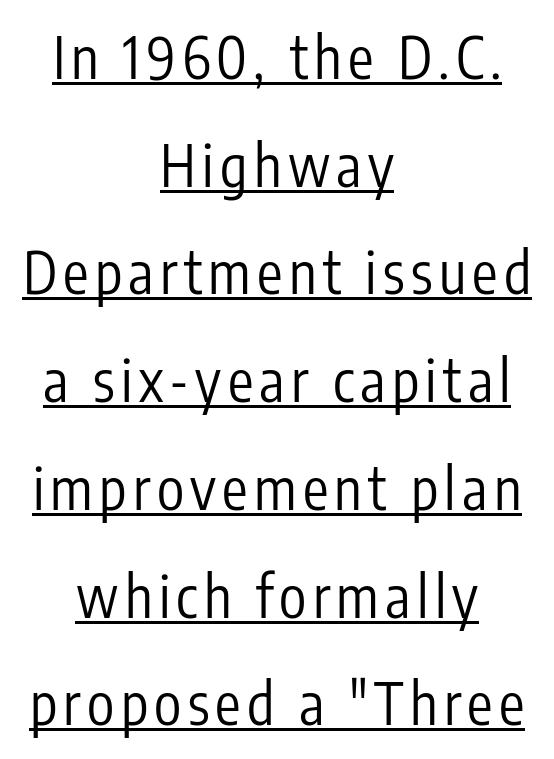
{"serif": "no", "italic": "no", "bold": "no", "weight": "regular", "width": "condensed", "stroke_contrast": "low", "x_height": "medium", "monospaced": "no", "underline": "yes", "align": "center", "line_spacing_ratio": 1.89, "glyph_px": 57}
